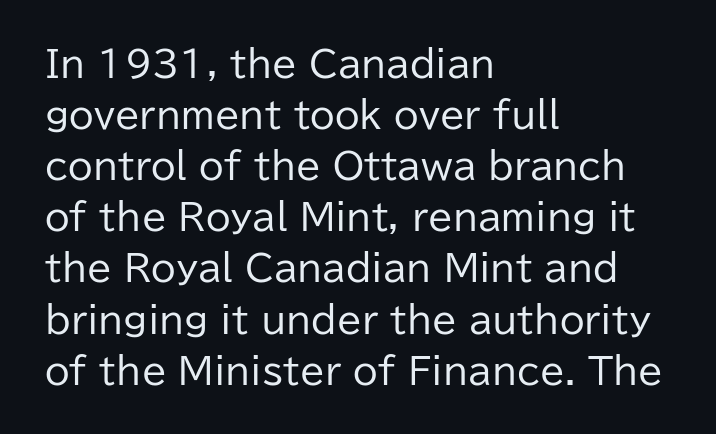
The image shows 36 px regular-weight sans-serif type, upright; set left-aligned, normal line spacing (1.42x), normal letter spacing, not underlined; low stroke contrast and a medium x-height.
